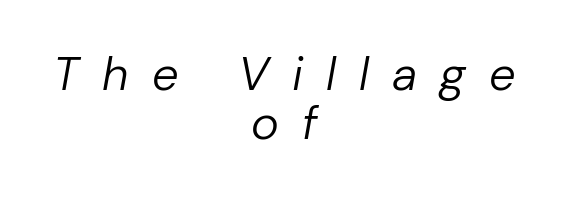
The image shows 47 px regular-weight type, italic (leaning right); set centered, tight line spacing (1.05x), unusually wide letter spacing (+0.49 em), not underlined; low stroke contrast and a medium x-height.
